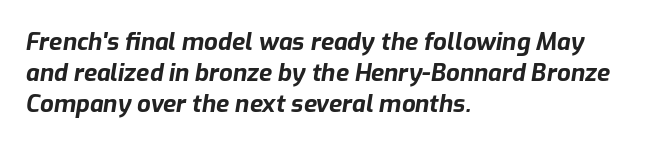
{"italic": "yes", "lean": "right", "slant_degrees": 9, "bold": "yes", "underline": "no", "align": "left", "line_spacing": "normal", "line_spacing_ratio": 1.3, "letter_spacing": "normal", "letter_spacing_em": 0.0, "glyph_px": 24}
